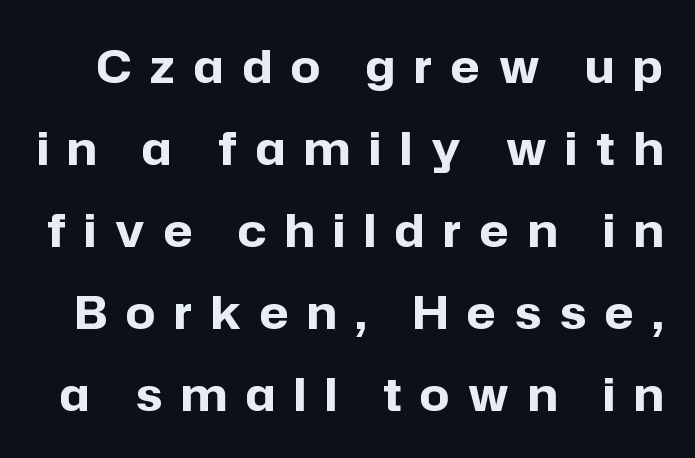
Q: Is the text bold? A: Yes.
Q: Is the text italic (slanted)? A: No, it is upright.
Q: Is the typeface a serif or a sans-serif typeface? A: Sans-serif.
Q: Is the text underlined? A: No.
Q: Is the spacing between letters normal or unusually wide? A: Unusually wide.
Q: Width (condensed, normal, or wide)? A: Normal.
Q: Stroke contrast? A: Low.
Q: x-height? A: Medium.
Q: Monospaced? A: No.
